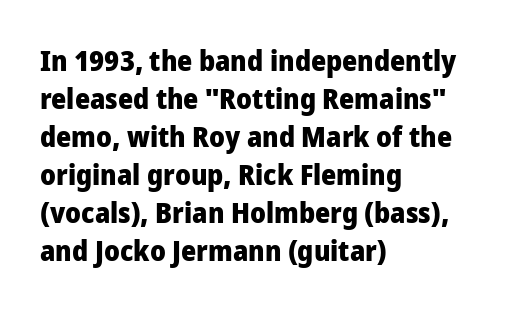
The image shows 29 px heavy sans-serif type, upright; set left-aligned, normal line spacing (1.31x), normal letter spacing, not underlined; low stroke contrast and a medium x-height.
